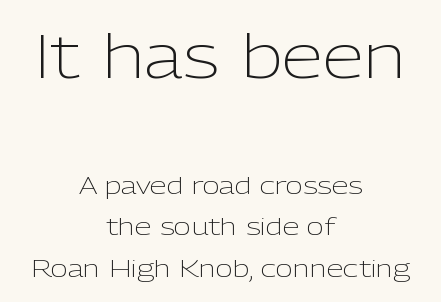
{"serif": "no", "italic": "no", "bold": "no", "weight": "light", "width": "normal", "stroke_contrast": "low", "x_height": "medium", "monospaced": "no", "underline": "no", "align": "center", "line_spacing_ratio": 1.72, "letter_spacing": "normal", "letter_spacing_em": 0.0, "larger_block": "first", "size_ratio": 2.5, "glyph_px": 60}
